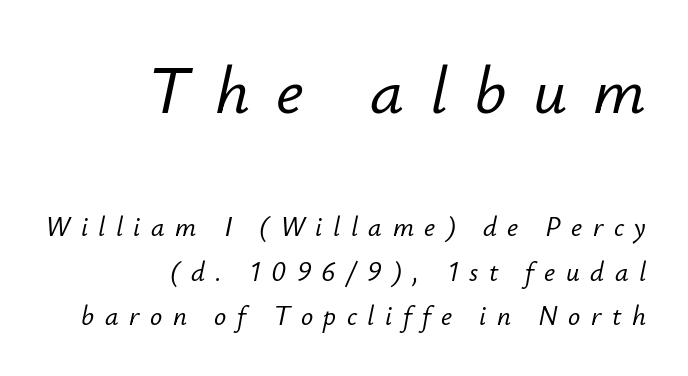
Character size in the leading block exceeds that of the trailing block. The designer left line spacing at the default. This rendering uses right alignment, leaving the left contour irregular. A clean baseline with only descenders dipping below it. The rendering uses natural spacing where letterforms have individual widths. This sample uses an oblique cut, with every glyph tilted off the vertical.
